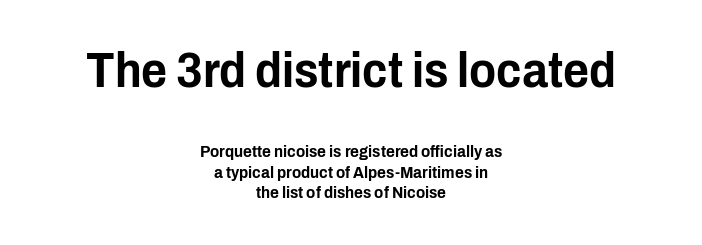
The image shows 50 px condensed sans-serif type, upright; set centered, line spacing 1.19x, normal letter spacing, not underlined; the first (top) block is 2.94x larger; low stroke contrast and a medium x-height.
